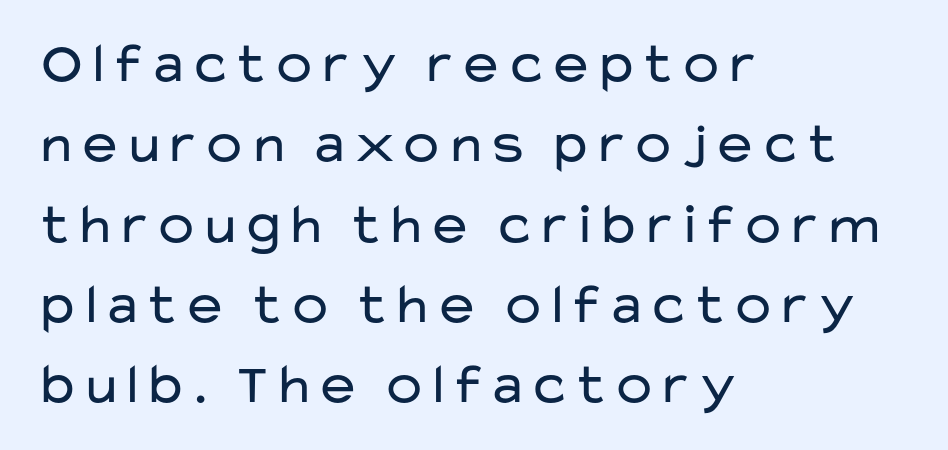
Q: Is the text bold? A: No.
Q: Is the text italic (slanted)? A: No, it is upright.
Q: Is the typeface a serif or a sans-serif typeface? A: Sans-serif.
Q: Is the text underlined? A: No.
Q: How is the paragraph aligned? A: Left-aligned.
Q: Is the spacing between letters normal or unusually wide? A: Normal.
Q: Is the spacing between lines tight, normal or loose? A: Normal.
Q: Width (condensed, normal, or wide)? A: Wide.
Q: Stroke contrast? A: Low.
Q: x-height? A: Medium.
Q: Monospaced? A: No.
